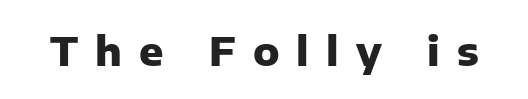
The letters advance in unequal steps, a hallmark of proportional type. Every letter is thick-stroked: bold, no question. The space directly below the letters is spotless. This rendering employs a face without finishing strokes, i.e., a sans-serif.
